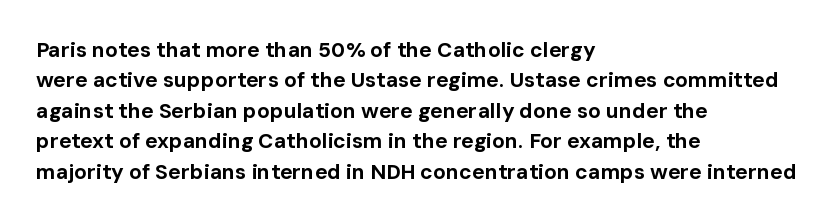
Notice how the stems are strictly vertical — no italics here. These words are printed bold, with thick strokes throughout. Leading: standard. You could call the tracking neutral — neither tight nor loose. The rendering anchors every line to the left-hand side. The words here are not underlined.
